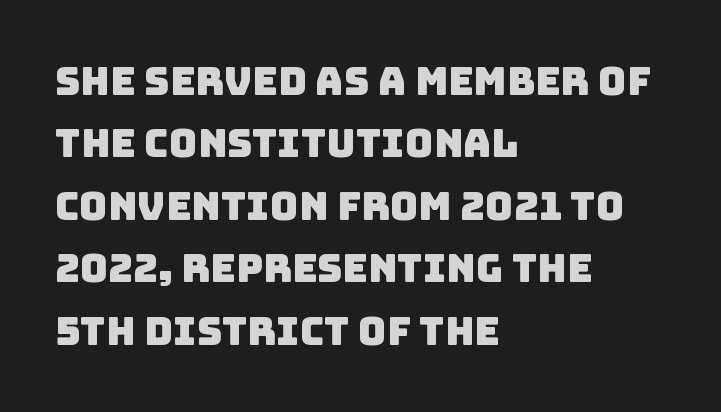
Q: Is the typeface a serif or a sans-serif typeface? A: Sans-serif.
Q: Is the text underlined? A: No.
Q: How is the paragraph aligned? A: Left-aligned.
Q: Is the spacing between letters normal or unusually wide? A: Normal.
Q: Is the spacing between lines tight, normal or loose? A: Normal.
Q: Width (condensed, normal, or wide)? A: Normal.
Q: Stroke contrast? A: Low.
Q: x-height? A: Large.
Q: Monospaced? A: No.
